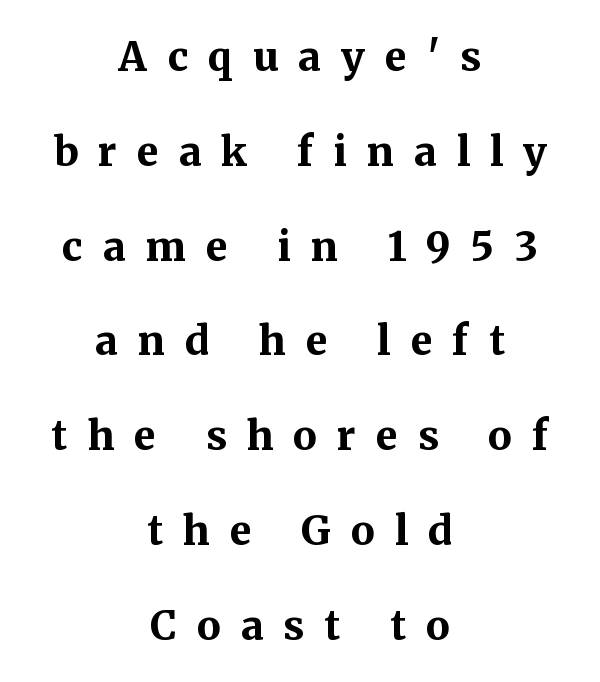
{"serif": "yes", "italic": "no", "bold": "yes", "weight": "bold", "width": "normal", "stroke_contrast": "medium", "x_height": "medium", "monospaced": "no", "underline": "no", "align": "center", "line_spacing": "loose", "line_spacing_ratio": 2.37, "letter_spacing": "wide", "letter_spacing_em": 0.5, "glyph_px": 40}
